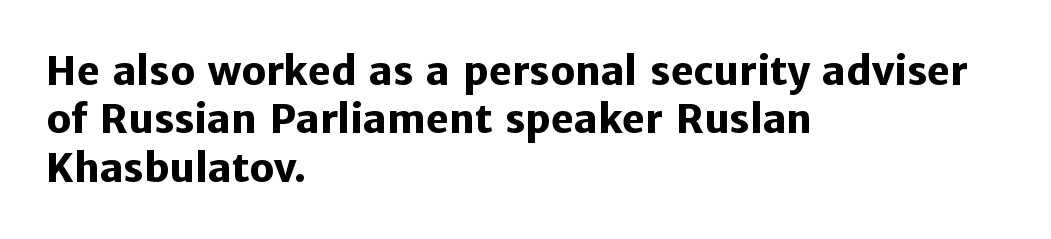
{"serif": "no", "italic": "no", "bold": "yes", "weight": "heavy", "width": "normal", "stroke_contrast": "low", "x_height": "medium", "monospaced": "no", "underline": "no", "align": "left", "line_spacing_ratio": 1.24, "letter_spacing": "normal", "letter_spacing_em": 0.0, "glyph_px": 39}
